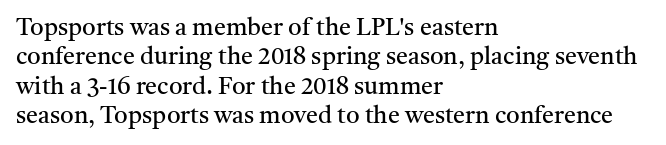
The image shows 24 px text type, upright; set left-aligned, line spacing 1.22x, normal letter spacing, not underlined.
